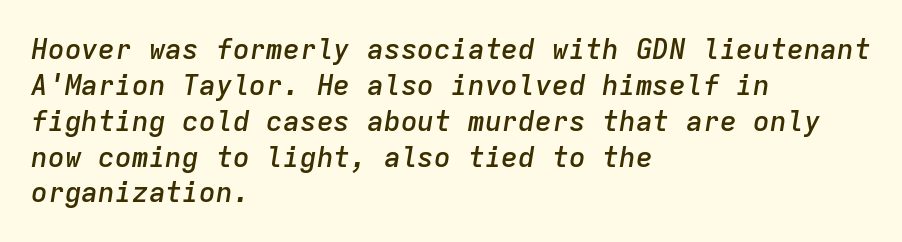
The image shows 28 px semibold type, italic (leaning right), monospaced; set left-aligned, normal line spacing (1.28x), normal letter spacing, not underlined; low stroke contrast and a medium x-height.
